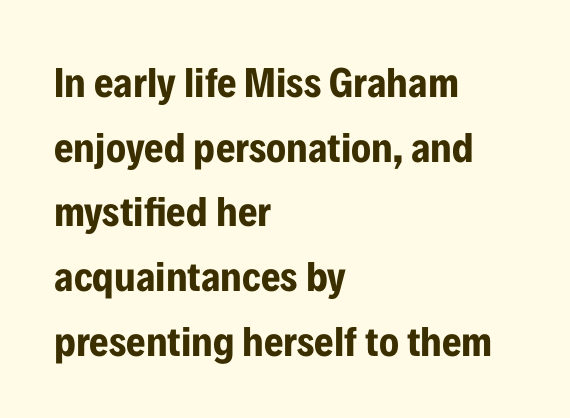
Q: Is the text bold? A: Yes.
Q: Is the text italic (slanted)? A: No, it is upright.
Q: Is the typeface a serif or a sans-serif typeface? A: Sans-serif.
Q: Is the text underlined? A: No.
Q: How is the paragraph aligned? A: Left-aligned.
Q: Is the spacing between letters normal or unusually wide? A: Normal.
Q: Is the spacing between lines tight, normal or loose? A: Normal.
Q: Width (condensed, normal, or wide)? A: Condensed.
Q: Stroke contrast? A: Low.
Q: x-height? A: Medium.
Q: Monospaced? A: No.
